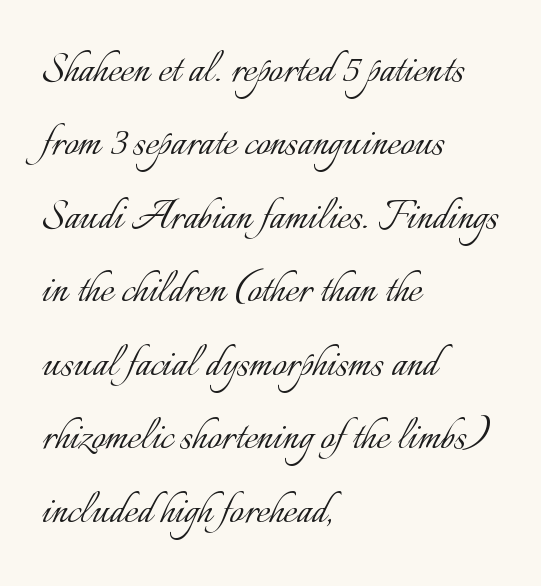
The image shows 50 px light type; set left-aligned, normal line spacing (1.47x), normal letter spacing, not underlined; low stroke contrast and a small x-height.
